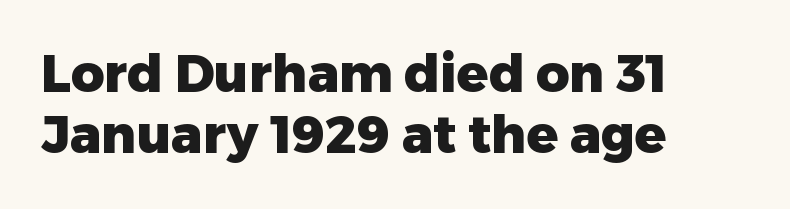
The image shows 52 px heavy sans-serif type, upright; set left-aligned, line spacing 1.18x, normal letter spacing, not underlined; low stroke contrast and a medium x-height.
